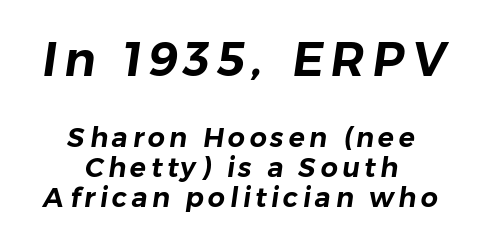
The rendering uses a small line-height, squeezing the rows. The paragraph shown floats in the horizontal middle. The baseline area is clear. Grotesque or geometric, the face here clearly has no serifs. These lines are rendered in a variable-pitch font.
